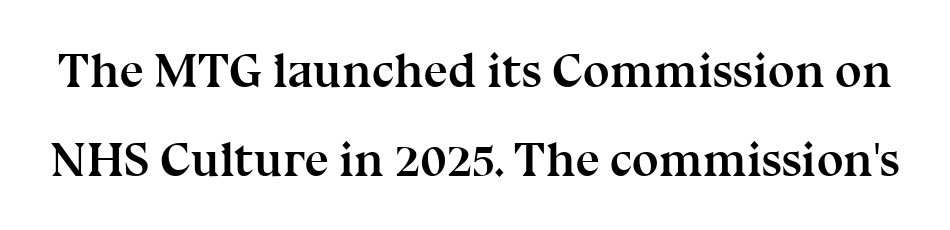
Q: Is the text bold? A: Yes.
Q: Is the text italic (slanted)? A: No, it is upright.
Q: Is the typeface a serif or a sans-serif typeface? A: Serif.
Q: Is the text underlined? A: No.
Q: Is the spacing between letters normal or unusually wide? A: Normal.
Q: Width (condensed, normal, or wide)? A: Normal.
Q: Stroke contrast? A: Medium.
Q: x-height? A: Medium.
Q: Monospaced? A: No.
